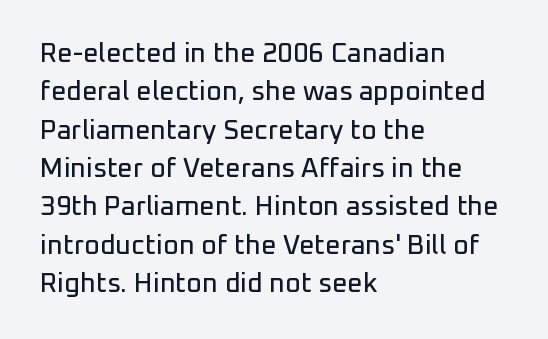
Compared with typical paragraphs, the rows here are spaced about the same. Posture: straight, roman, zero tilt. Inter-character spacing is left at the font's built-in metrics. The space beneath each line is pristine and unruled. The compositor pushed each line to the left boundary.
